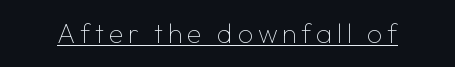
Q: Is the text bold? A: No.
Q: Is the text italic (slanted)? A: No, it is upright.
Q: Is the text underlined? A: Yes.
